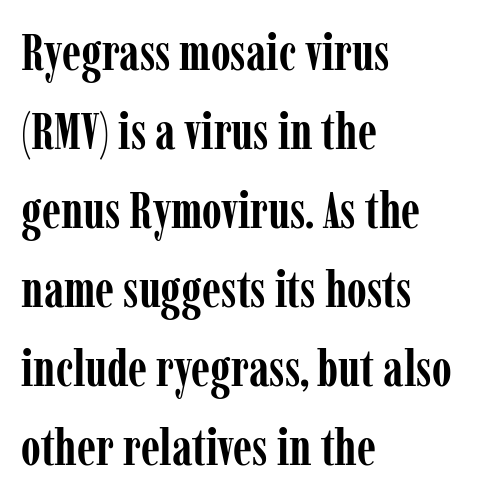
{"serif": "yes", "italic": "no", "bold": "yes", "weight": "semibold", "width": "condensed", "stroke_contrast": "low", "x_height": "medium", "monospaced": "no", "underline": "no", "align": "left", "line_spacing": "normal", "line_spacing_ratio": 1.55, "letter_spacing": "normal", "letter_spacing_em": 0.0, "glyph_px": 51}
